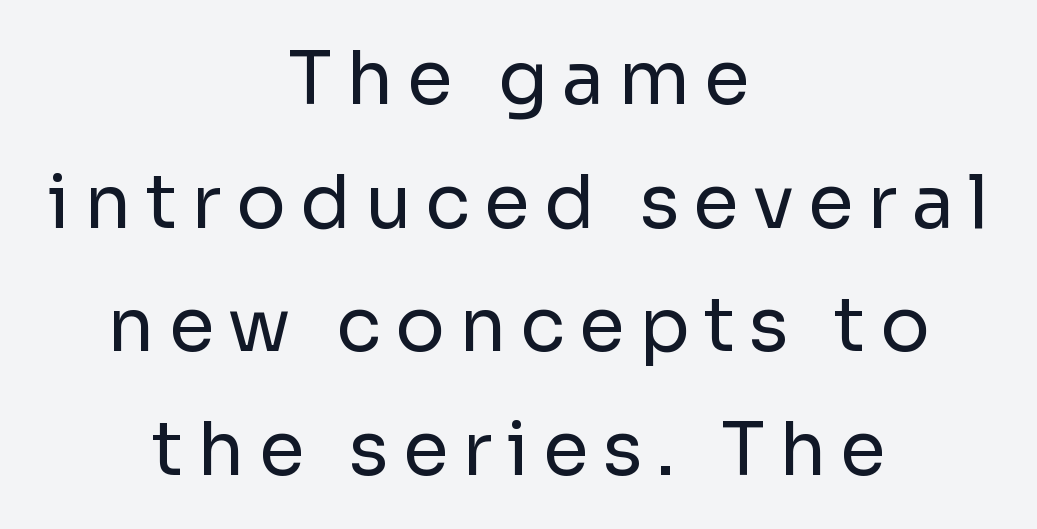
{"serif": "no", "italic": "no", "bold": "no", "weight": "regular", "width": "normal", "stroke_contrast": "low", "x_height": "medium", "monospaced": "no", "underline": "no", "align": "center", "line_spacing": "normal", "line_spacing_ratio": 1.67, "glyph_px": 74}
